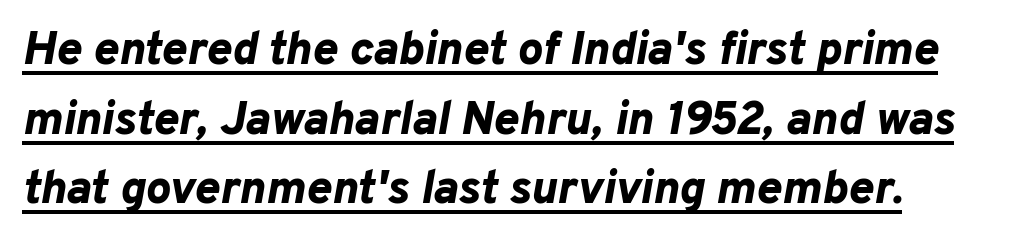
The image shows 47 px bold type, italic (leaning right); set left-aligned, normal line spacing (1.48x), normal letter spacing, underlined; low stroke contrast and a medium x-height.
